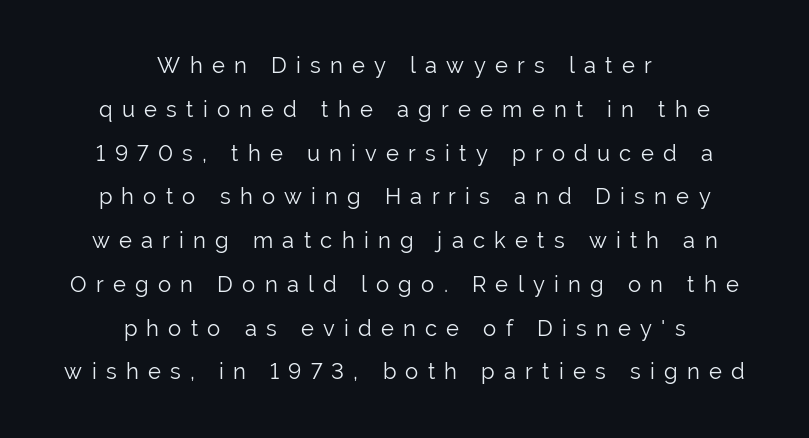
The image shows 22 px text type, upright; set centered, loose line spacing (1.99x), unusually wide letter spacing (+0.42 em), not underlined.
